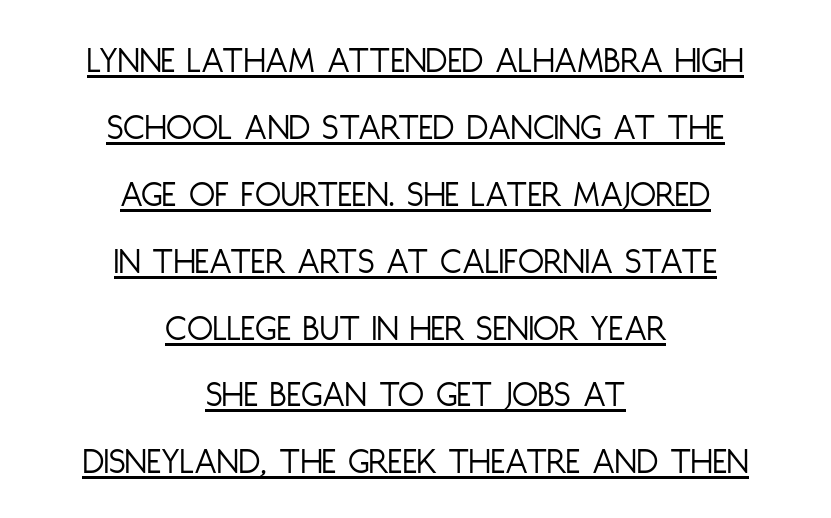
Q: Is the text bold? A: No.
Q: Is the text italic (slanted)? A: No, it is upright.
Q: Is the typeface a serif or a sans-serif typeface? A: Sans-serif.
Q: Is the text underlined? A: Yes.
Q: How is the paragraph aligned? A: Centered.
Q: Is the spacing between letters normal or unusually wide? A: Normal.
Q: Width (condensed, normal, or wide)? A: Condensed.
Q: Stroke contrast? A: Low.
Q: x-height? A: Large.
Q: Monospaced? A: No.
